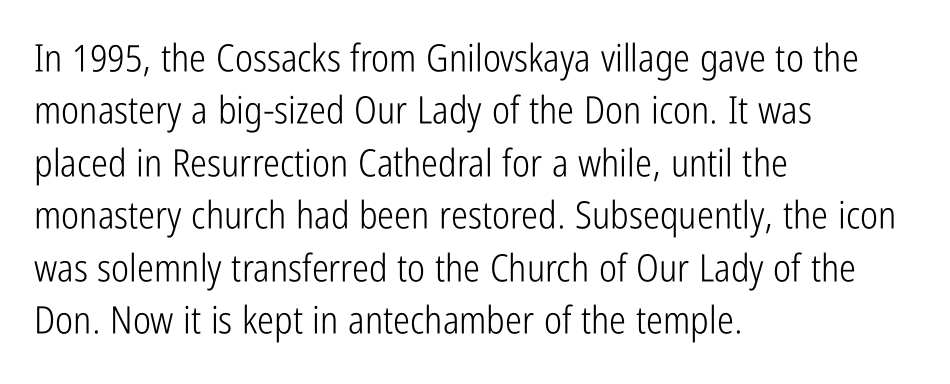
The image shows 38 px light, condensed sans-serif type, upright; set left-aligned, normal line spacing (1.38x), normal letter spacing, not underlined; low stroke contrast and a medium x-height.
